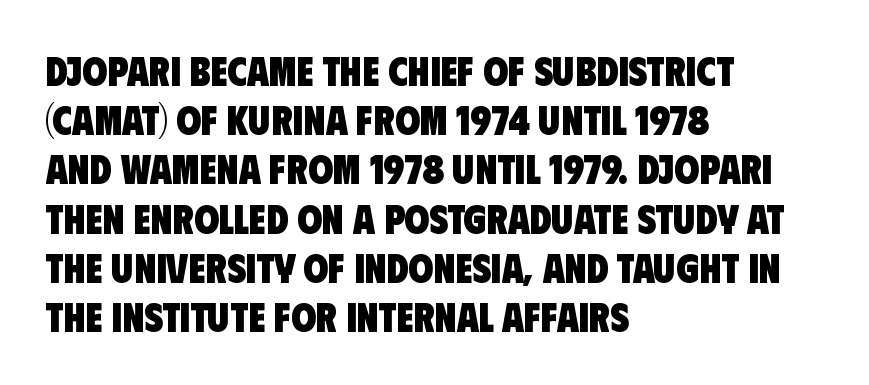
{"serif": "no", "bold": "yes", "weight": "heavy", "width": "condensed", "stroke_contrast": "low", "x_height": "large", "monospaced": "no", "underline": "no", "align": "left", "line_spacing_ratio": 1.23, "letter_spacing": "normal", "letter_spacing_em": 0.0, "glyph_px": 40}
